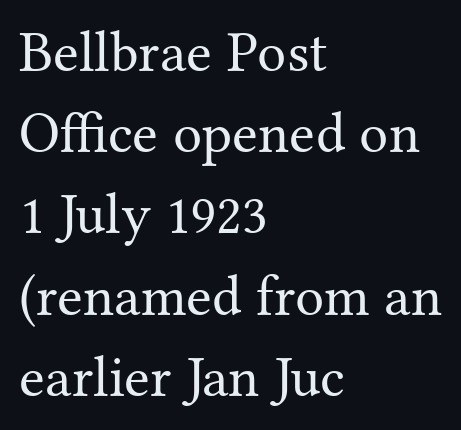
Q: Is the text bold? A: No.
Q: Is the text italic (slanted)? A: No, it is upright.
Q: Is the typeface a serif or a sans-serif typeface? A: Serif.
Q: Is the text underlined? A: No.
Q: How is the paragraph aligned? A: Left-aligned.
Q: Is the spacing between letters normal or unusually wide? A: Normal.
Q: Is the spacing between lines tight, normal or loose? A: Normal.
Q: Width (condensed, normal, or wide)? A: Normal.
Q: Stroke contrast? A: Medium.
Q: x-height? A: Medium.
Q: Monospaced? A: No.
